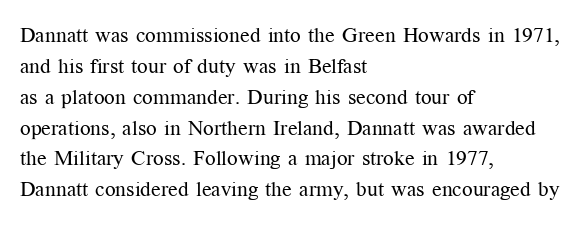
If you drew a line through each stem, it would be perfectly vertical. Leftover space on each line is placed entirely after the last word. The vertical gap from one line to the next is medium. The specimen omits any rule beneath the text block's lines.
